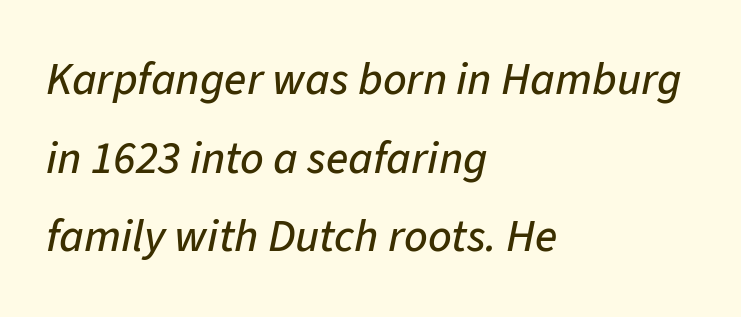
Q: Is the text italic (slanted)? A: Yes, it leans right by about 11 degrees.
Q: Is the text underlined? A: No.
Q: How is the paragraph aligned? A: Left-aligned.
Q: Is the spacing between letters normal or unusually wide? A: Normal.
Q: Width (condensed, normal, or wide)? A: Normal.
Q: Stroke contrast? A: Low.
Q: x-height? A: Medium.
Q: Monospaced? A: No.
